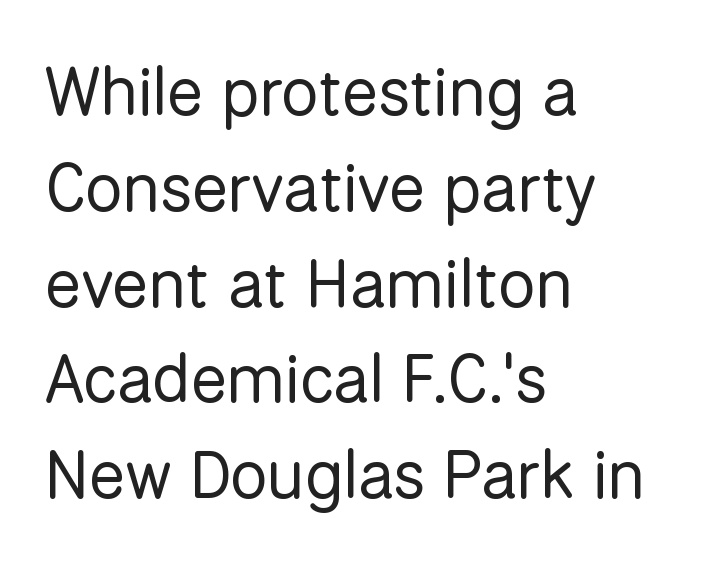
The image shows 67 px regular-weight sans-serif type, upright; set left-aligned, normal line spacing (1.43x), normal letter spacing, not underlined; low stroke contrast and a medium x-height.
